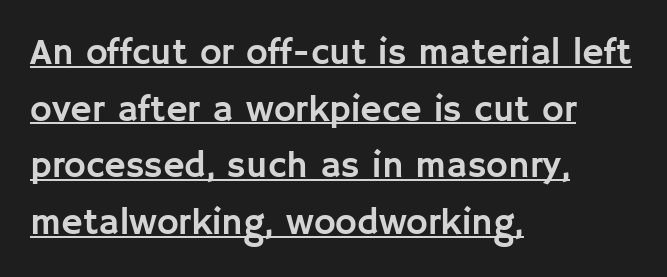
The letters carry no serifs — their stems end cleanly without finishing strokes. Does a line run under the words? Yes, clearly. Quick note: interline space is typical. The typesetter chose a ragged-right arrangement here. These lines keep a tight, regular rhythm from letter to letter.
